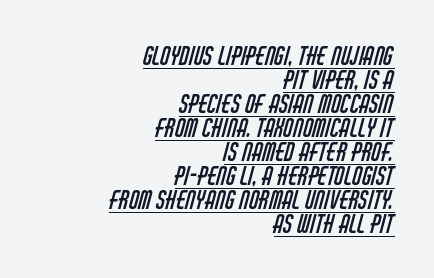
The image shows 25 px text type; set right-aligned, tight line spacing (0.96x), normal letter spacing, underlined.
